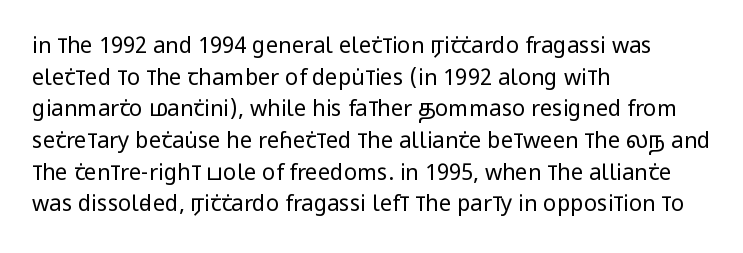
Ordinary non-slanted type is in use. Whoever set this chose a conventional vertical rhythm. Nothing unusual about the tracking: characters are spaced as the font intends. Every row of glyphs begins at an identical x-position on the left.
